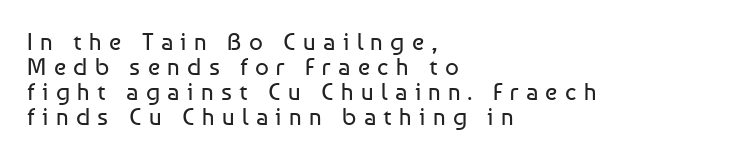
{"italic": "no", "bold": "no", "underline": "no", "align": "left", "line_spacing": "tight", "line_spacing_ratio": 1.04, "letter_spacing": "wide", "letter_spacing_em": 0.31, "glyph_px": 24}
